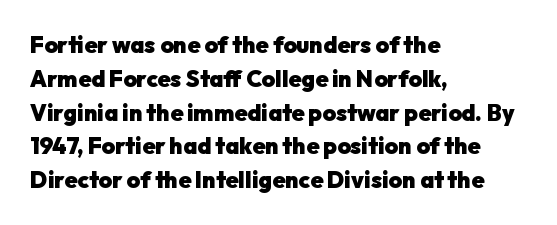
{"italic": "no", "bold": "yes", "underline": "no", "align": "left", "line_spacing": "normal", "line_spacing_ratio": 1.47, "letter_spacing": "normal", "letter_spacing_em": 0.0, "glyph_px": 23}
